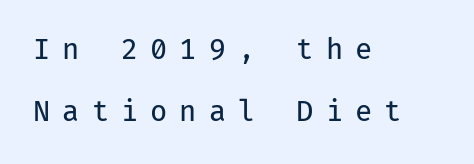
{"serif": "no", "italic": "no", "bold": "no", "weight": "regular", "width": "normal", "stroke_contrast": "low", "x_height": "medium", "monospaced": "yes", "underline": "no", "align": "left", "line_spacing": "loose", "line_spacing_ratio": 2.22, "letter_spacing": "wide", "letter_spacing_em": 0.43, "glyph_px": 28}
